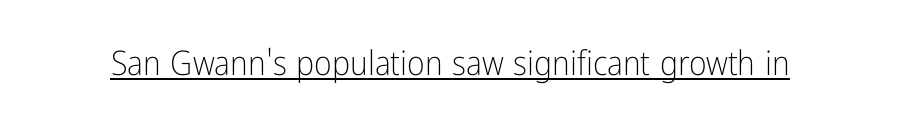
This sample uses an upright cut, with every glyph sitting square on the baseline. A quiet, ordinary-to-light weight characterises the typeface. These characters rest on top of a visible drawn line. The letters advance in unequal steps, a hallmark of proportional type. In terms of letterform style, serifs are entirely absent. Does extra space separate the letters? No, they use regular spacing.
